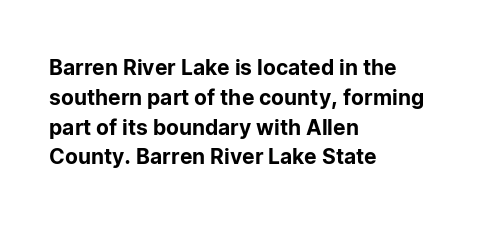
Q: Is the text italic (slanted)? A: No, it is upright.
Q: Is the text underlined? A: No.
Q: How is the paragraph aligned? A: Left-aligned.
Q: Is the spacing between letters normal or unusually wide? A: Normal.
Q: Is the spacing between lines tight, normal or loose? A: Normal.
